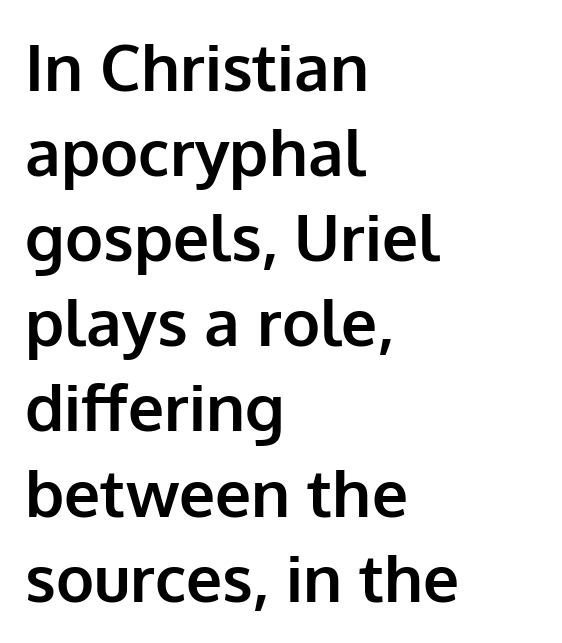
{"serif": "no", "italic": "no", "bold": "yes", "weight": "bold", "width": "normal", "stroke_contrast": "low", "x_height": "medium", "monospaced": "no", "underline": "no", "align": "left", "line_spacing": "normal", "line_spacing_ratio": 1.33, "letter_spacing": "normal", "letter_spacing_em": 0.0, "glyph_px": 64}
